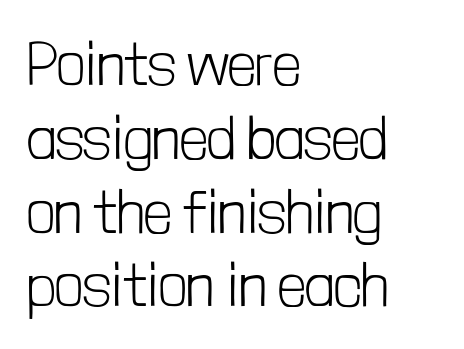
Upright lettering throughout. All the whitespace from short lines collects on the right. Check where the strokes stop: nothing finishes them off — pure sans. Do the characters align in a grid? No, the font is proportional.
